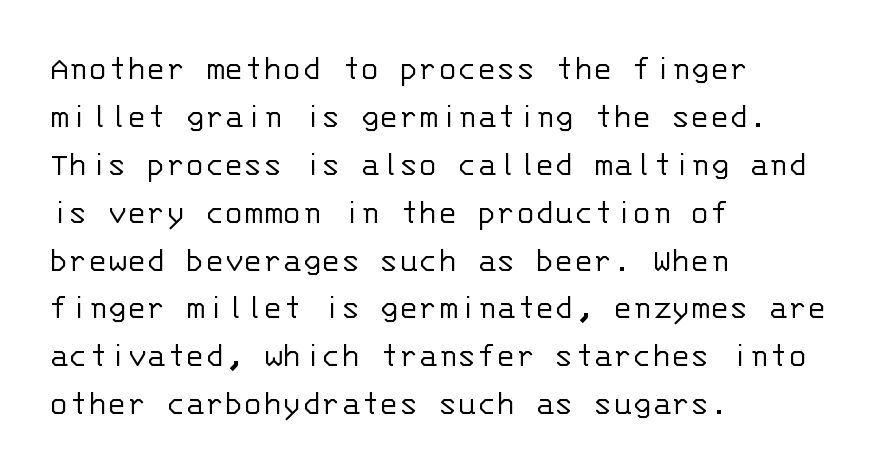
The zone under the glyphs is completely vacant. The gaps between neighbouring characters are ordinary and unremarkable. Rows of type keep a routine distance in the vertical direction. The type sits square on the baseline with zero lean. No letter is thick-stroked: the sample isn't bold.
